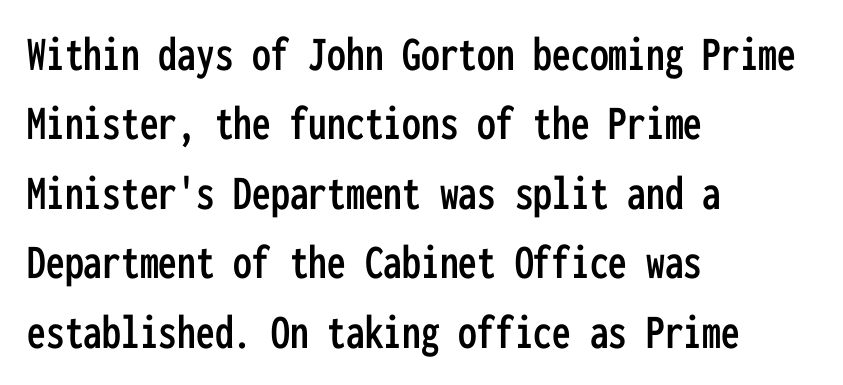
Q: Is the text italic (slanted)? A: No, it is upright.
Q: Is the typeface a serif or a sans-serif typeface? A: Sans-serif.
Q: Is the text underlined? A: No.
Q: How is the paragraph aligned? A: Left-aligned.
Q: Is the spacing between letters normal or unusually wide? A: Normal.
Q: Is the spacing between lines tight, normal or loose? A: Normal.
Q: Width (condensed, normal, or wide)? A: Condensed.
Q: Stroke contrast? A: Low.
Q: x-height? A: Medium.
Q: Monospaced? A: Yes.
